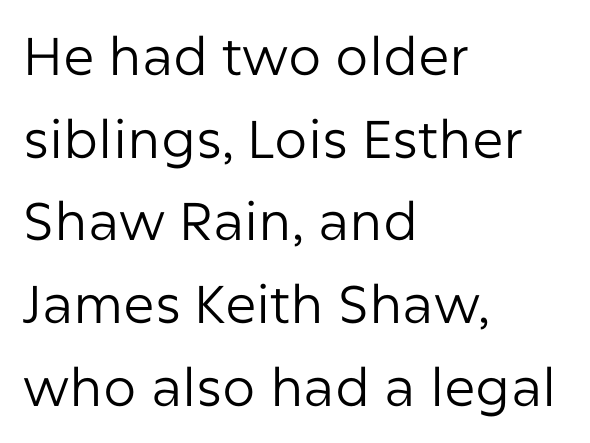
Q: Is the text bold? A: No.
Q: Is the text italic (slanted)? A: No, it is upright.
Q: Is the typeface a serif or a sans-serif typeface? A: Sans-serif.
Q: Is the text underlined? A: No.
Q: How is the paragraph aligned? A: Left-aligned.
Q: Is the spacing between letters normal or unusually wide? A: Normal.
Q: Is the spacing between lines tight, normal or loose? A: Normal.
Q: Width (condensed, normal, or wide)? A: Normal.
Q: Stroke contrast? A: Low.
Q: x-height? A: Medium.
Q: Monospaced? A: No.
